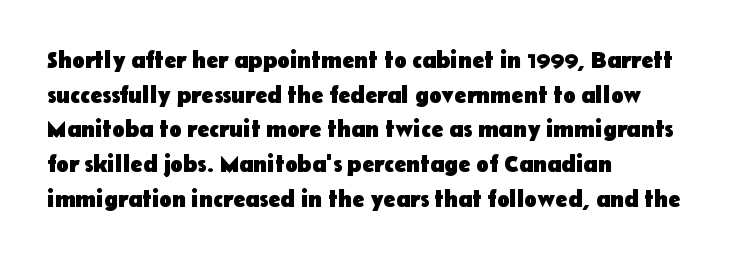
Q: Is the text bold? A: Yes.
Q: Is the text italic (slanted)? A: No, it is upright.
Q: Is the text underlined? A: No.
Q: How is the paragraph aligned? A: Left-aligned.
Q: Is the spacing between letters normal or unusually wide? A: Normal.
Q: Is the spacing between lines tight, normal or loose? A: Normal.
